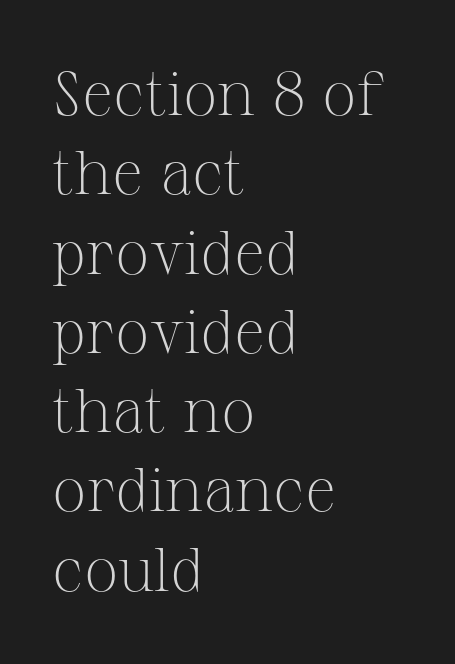
{"serif": "yes", "italic": "no", "bold": "no", "weight": "light", "width": "normal", "stroke_contrast": "medium", "x_height": "medium", "monospaced": "no", "underline": "no", "align": "left", "line_spacing": "normal", "line_spacing_ratio": 1.3, "letter_spacing": "normal", "letter_spacing_em": 0.0, "glyph_px": 61}
